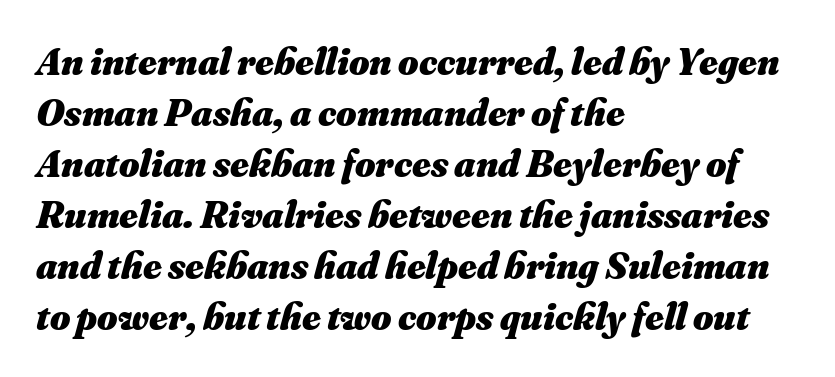
{"italic": "yes", "lean": "right", "slant_degrees": 16, "bold": "yes", "weight": "heavy", "width": "normal", "stroke_contrast": "medium", "x_height": "small", "monospaced": "no", "underline": "no", "align": "left", "line_spacing": "normal", "line_spacing_ratio": 1.31, "letter_spacing": "normal", "letter_spacing_em": 0.0, "glyph_px": 39}
